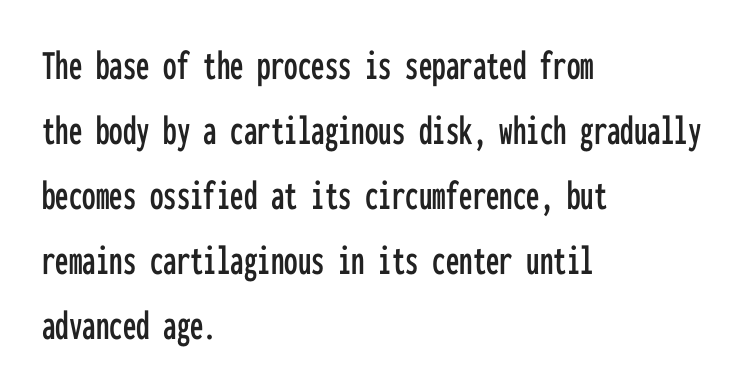
Q: Is the text italic (slanted)? A: No, it is upright.
Q: Is the typeface a serif or a sans-serif typeface? A: Sans-serif.
Q: Is the text underlined? A: No.
Q: How is the paragraph aligned? A: Left-aligned.
Q: Is the spacing between letters normal or unusually wide? A: Normal.
Q: Is the spacing between lines tight, normal or loose? A: Normal.
Q: Width (condensed, normal, or wide)? A: Condensed.
Q: Stroke contrast? A: Low.
Q: x-height? A: Medium.
Q: Monospaced? A: Yes.
